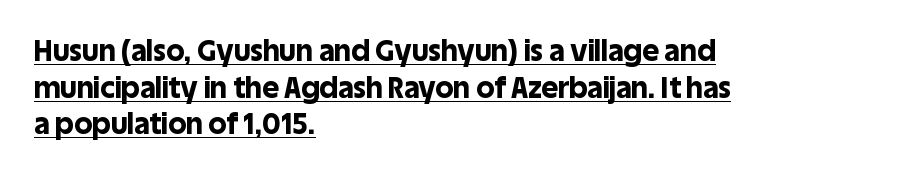
{"serif": "no", "italic": "no", "bold": "yes", "weight": "bold", "width": "normal", "x_height": "large", "monospaced": "no", "underline": "yes", "align": "left", "line_spacing": "normal", "line_spacing_ratio": 1.26, "letter_spacing": "normal", "letter_spacing_em": 0.0, "glyph_px": 29}
